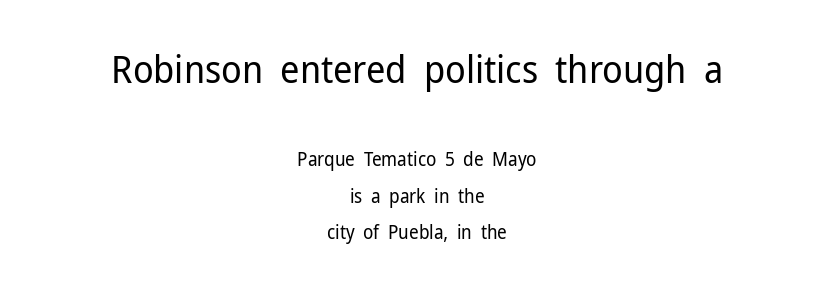
Q: Is the text bold? A: No.
Q: Is the text italic (slanted)? A: No, it is upright.
Q: Is the typeface a serif or a sans-serif typeface? A: Sans-serif.
Q: Is the text underlined? A: No.
Q: How is the paragraph aligned? A: Centered.
Q: Is the spacing between letters normal or unusually wide? A: Normal.
Q: Is the spacing between lines tight, normal or loose? A: Loose.
Q: Which block of text is set in a larger size, the first (top) or the second (bottom)? A: The first (top) one.
Q: Width (condensed, normal, or wide)? A: Normal.
Q: Stroke contrast? A: Low.
Q: x-height? A: Medium.
Q: Monospaced? A: No.
